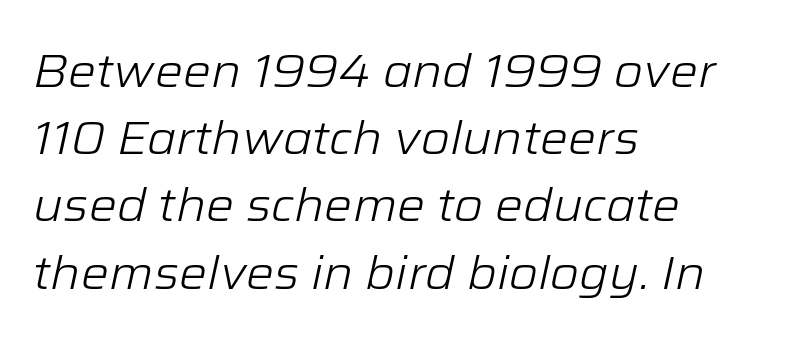
Q: Is the text bold? A: No.
Q: Is the text italic (slanted)? A: Yes, it leans right by about 12 degrees.
Q: Is the text underlined? A: No.
Q: How is the paragraph aligned? A: Left-aligned.
Q: Is the spacing between letters normal or unusually wide? A: Normal.
Q: Is the spacing between lines tight, normal or loose? A: Normal.
Q: Width (condensed, normal, or wide)? A: Normal.
Q: Stroke contrast? A: Low.
Q: x-height? A: Medium.
Q: Monospaced? A: No.
